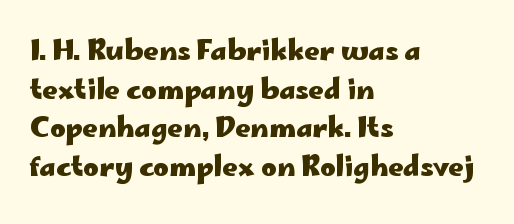
{"italic": "no", "bold": "yes", "underline": "no", "align": "left", "line_spacing": "normal", "line_spacing_ratio": 1.43, "letter_spacing": "normal", "letter_spacing_em": 0.0, "glyph_px": 27}
